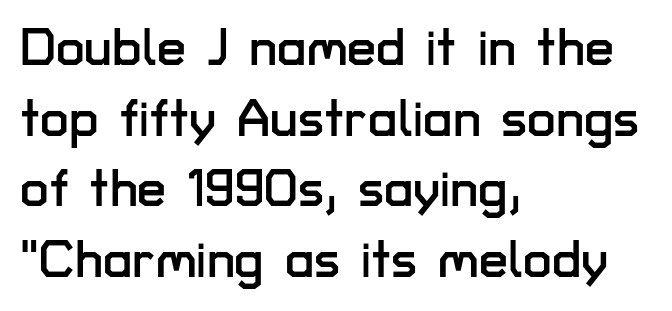
Q: Is the text italic (slanted)? A: No, it is upright.
Q: Is the typeface a serif or a sans-serif typeface? A: Sans-serif.
Q: Is the text underlined? A: No.
Q: How is the paragraph aligned? A: Left-aligned.
Q: Is the spacing between letters normal or unusually wide? A: Normal.
Q: Is the spacing between lines tight, normal or loose? A: Normal.
Q: Width (condensed, normal, or wide)? A: Normal.
Q: Stroke contrast? A: Low.
Q: x-height? A: Medium.
Q: Monospaced? A: No.
